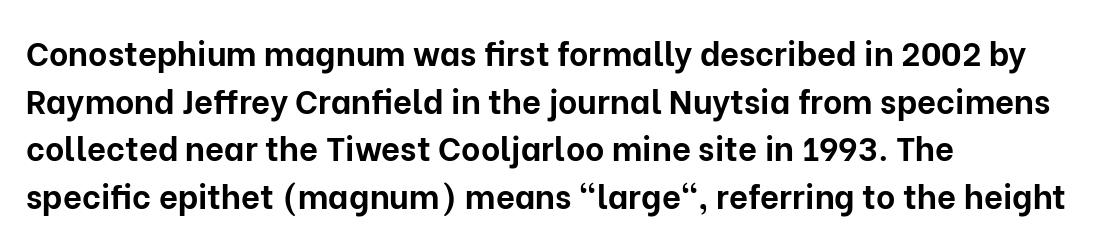
The image shows 33 px bold sans-serif type, upright; set left-aligned, normal line spacing (1.44x), normal letter spacing, not underlined; low stroke contrast and a medium x-height.
